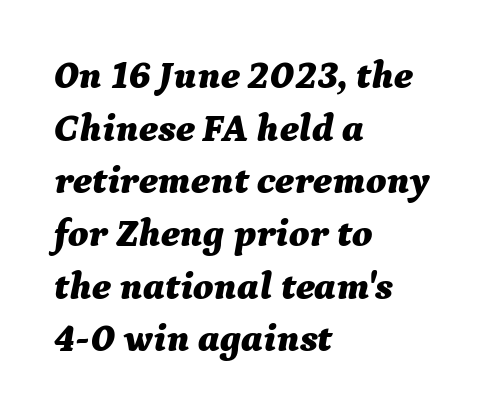
Q: Is the text bold? A: Yes.
Q: Is the text italic (slanted)? A: Yes, it leans right by about 9 degrees.
Q: Is the text underlined? A: No.
Q: How is the paragraph aligned? A: Left-aligned.
Q: Is the spacing between letters normal or unusually wide? A: Normal.
Q: Is the spacing between lines tight, normal or loose? A: Normal.
Q: Width (condensed, normal, or wide)? A: Normal.
Q: Stroke contrast? A: Medium.
Q: x-height? A: Medium.
Q: Monospaced? A: No.
